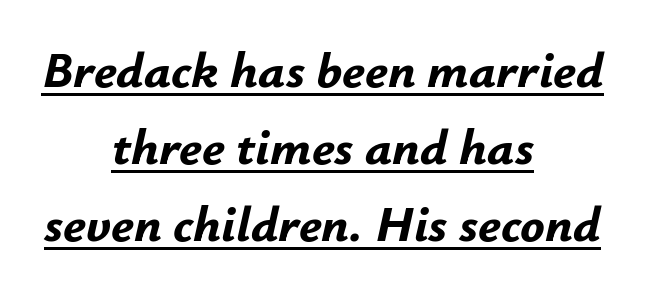
The image shows 51 px bold type, italic (leaning right); set centered, normal line spacing (1.51x), normal letter spacing, underlined; low stroke contrast and a small x-height.
